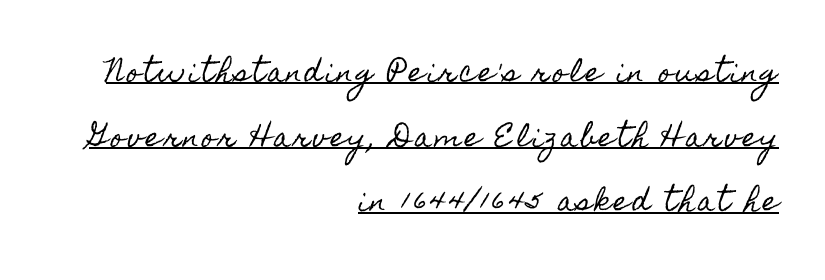
{"underline": "yes", "align": "right", "line_spacing": "loose", "line_spacing_ratio": 2.49, "glyph_px": 26}
